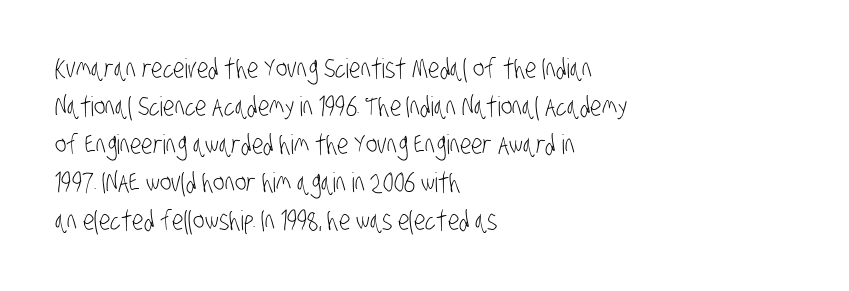
Q: Is the text bold? A: No.
Q: Is the text underlined? A: No.
Q: How is the paragraph aligned? A: Left-aligned.
Q: Is the spacing between letters normal or unusually wide? A: Normal.
Q: Is the spacing between lines tight, normal or loose? A: Normal.
